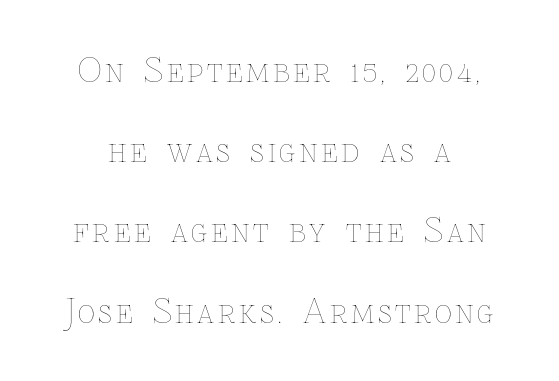
Q: Is the text bold? A: No.
Q: Is the text italic (slanted)? A: No, it is upright.
Q: Is the text underlined? A: No.
Q: Is the spacing between lines tight, normal or loose? A: Loose.
Q: Width (condensed, normal, or wide)? A: Normal.
Q: Stroke contrast? A: Low.
Q: x-height? A: Medium.
Q: Monospaced? A: No.
